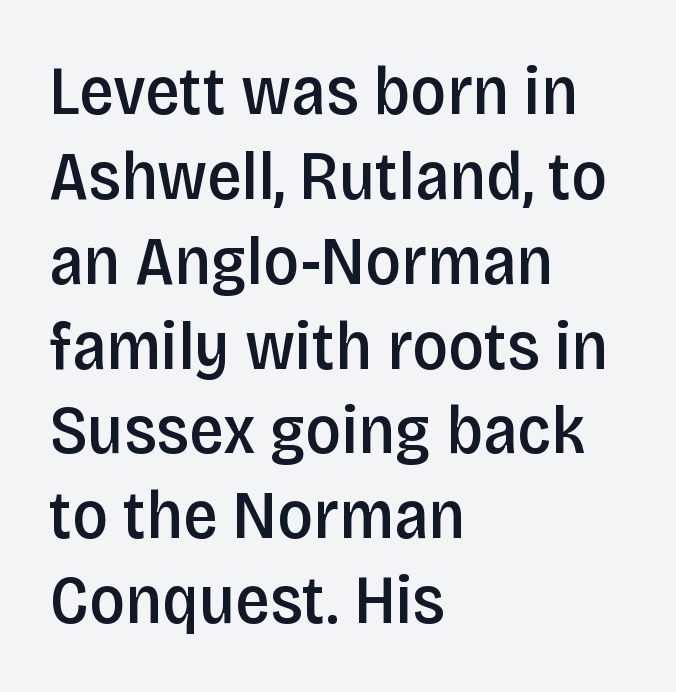
The image shows 69 px semibold, condensed sans-serif type, upright; set left-aligned, line spacing 1.23x, normal letter spacing, not underlined; low stroke contrast and a large x-height.
